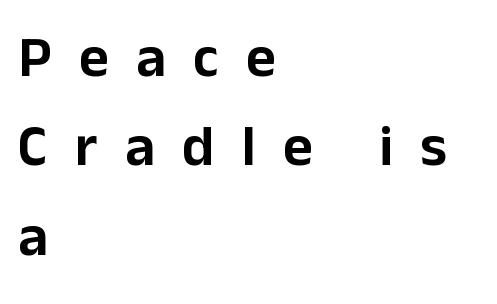
{"serif": "no", "italic": "no", "width": "normal", "stroke_contrast": "low", "x_height": "medium", "monospaced": "no", "underline": "no", "align": "left", "line_spacing": "normal", "line_spacing_ratio": 1.54, "letter_spacing": "wide", "letter_spacing_em": 0.47, "glyph_px": 58}
